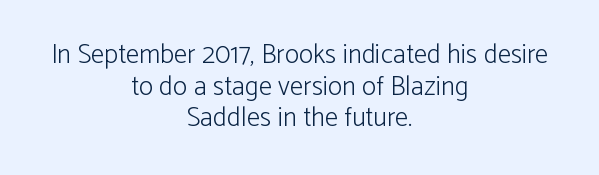
The image shows 27 px text type, upright; set centered, line spacing 1.17x, normal letter spacing, not underlined.
